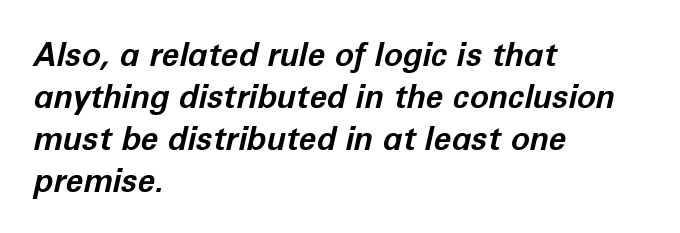
This sample keeps an unexceptional amount of space between lines. Proportional: the letters do not fall into vertical columns. The words here are not underlined. Italic? Definitely — the glyphs are oblique.
